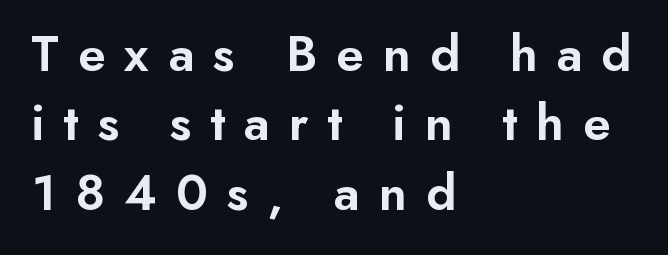
{"serif": "no", "italic": "no", "bold": "semi", "weight": "semibold", "width": "normal", "stroke_contrast": "low", "x_height": "small", "monospaced": "no", "underline": "no", "align": "left", "line_spacing": "normal", "line_spacing_ratio": 1.31, "letter_spacing": "wide", "letter_spacing_em": 0.35, "glyph_px": 53}
